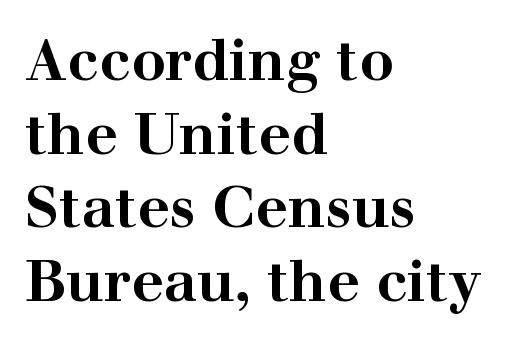
The image shows 57 px bold, wide serif type, upright; set left-aligned, normal line spacing (1.29x), normal letter spacing, not underlined; high stroke contrast and a medium x-height.
